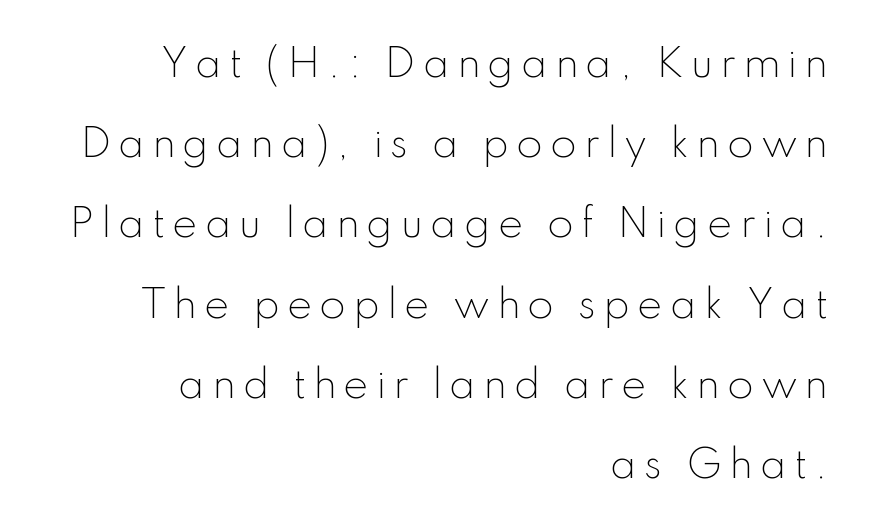
Q: Is the text bold? A: No.
Q: Is the text italic (slanted)? A: No, it is upright.
Q: Is the typeface a serif or a sans-serif typeface? A: Sans-serif.
Q: Is the text underlined? A: No.
Q: How is the paragraph aligned? A: Right-aligned.
Q: Is the spacing between lines tight, normal or loose? A: Loose.
Q: Width (condensed, normal, or wide)? A: Normal.
Q: Stroke contrast? A: Low.
Q: x-height? A: Small.
Q: Monospaced? A: No.
